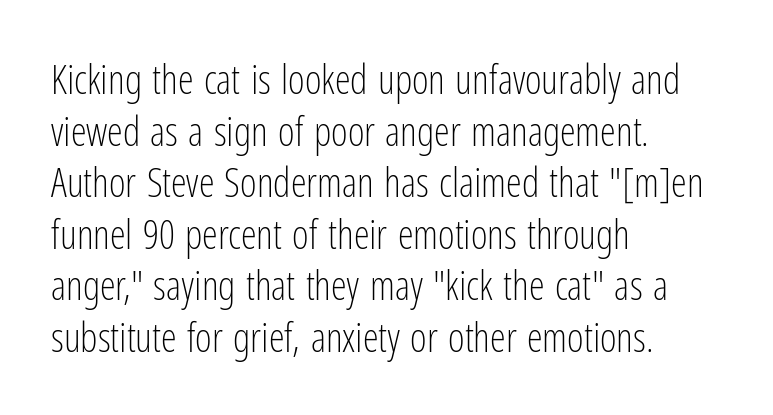
The image shows 40 px light, condensed sans-serif type, upright; set left-aligned, normal line spacing (1.29x), normal letter spacing, not underlined; low stroke contrast and a medium x-height.
